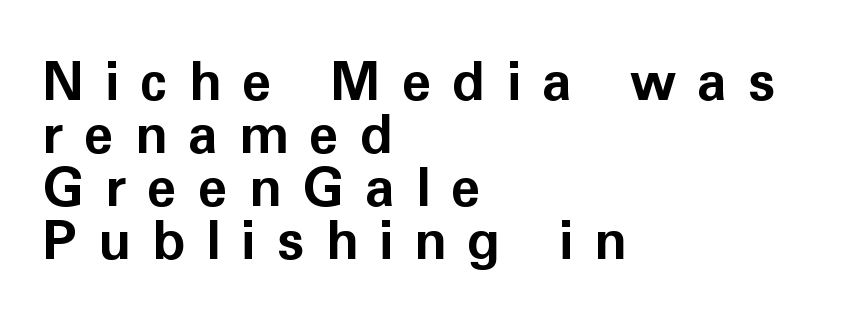
{"serif": "no", "italic": "no", "bold": "yes", "weight": "bold", "width": "normal", "stroke_contrast": "low", "x_height": "medium", "monospaced": "no", "underline": "no", "align": "left", "line_spacing": "tight", "line_spacing_ratio": 0.98, "letter_spacing": "wide", "letter_spacing_em": 0.39, "glyph_px": 54}
